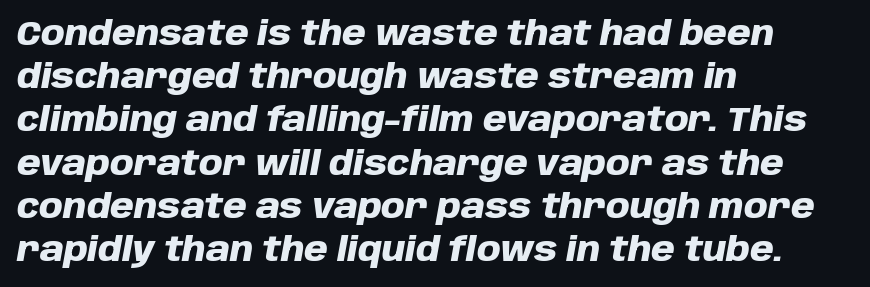
The image shows 34 px heavy type, italic (leaning right); set left-aligned, normal line spacing (1.27x), normal letter spacing, not underlined; low stroke contrast and a large x-height.
